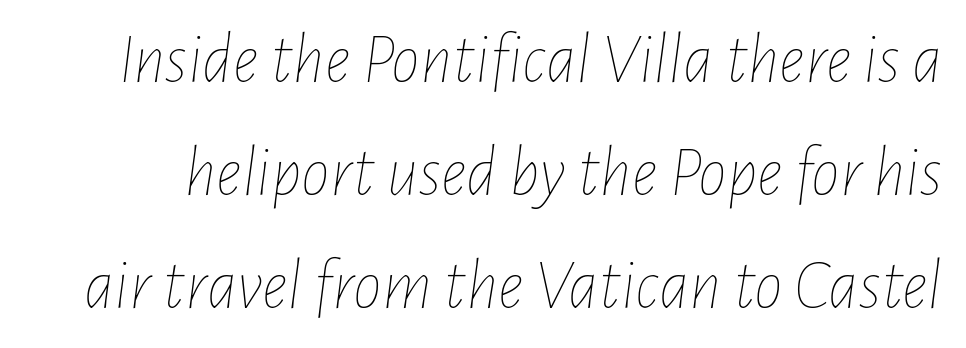
Q: Is the text bold? A: No.
Q: Is the text italic (slanted)? A: Yes, it leans right by about 7 degrees.
Q: Is the text underlined? A: No.
Q: Is the spacing between letters normal or unusually wide? A: Normal.
Q: Is the spacing between lines tight, normal or loose? A: Normal.
Q: Width (condensed, normal, or wide)? A: Condensed.
Q: Stroke contrast? A: Low.
Q: x-height? A: Medium.
Q: Monospaced? A: No.
